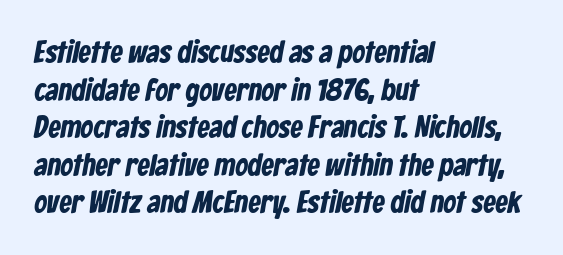
{"serif": "no", "bold": "yes", "weight": "bold", "width": "condensed", "stroke_contrast": "low", "x_height": "medium", "monospaced": "no", "underline": "no", "align": "left", "line_spacing_ratio": 1.21, "letter_spacing": "normal", "letter_spacing_em": 0.0, "glyph_px": 31}
